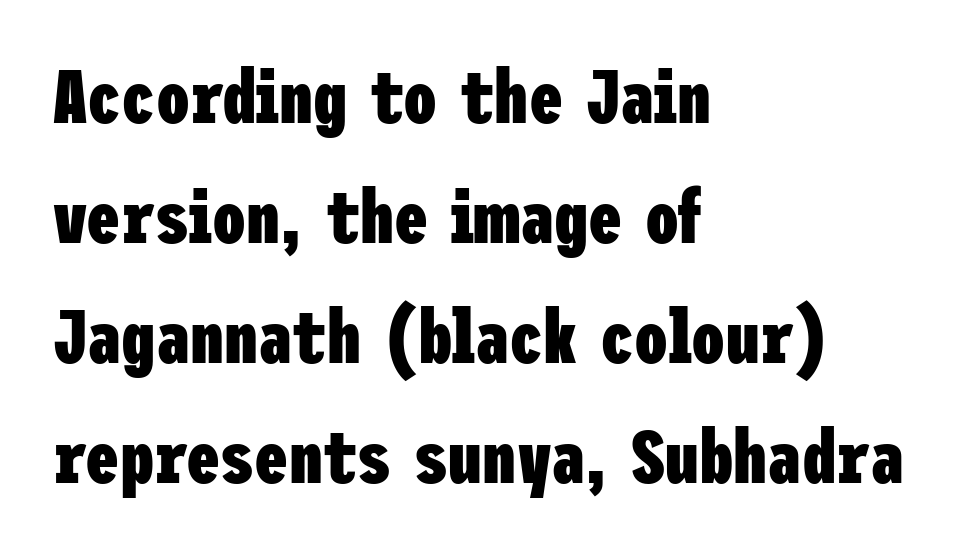
{"serif": "no", "italic": "no", "bold": "yes", "weight": "heavy", "width": "condensed", "stroke_contrast": "low", "x_height": "medium", "underline": "no", "align": "left", "line_spacing": "normal", "line_spacing_ratio": 1.58, "letter_spacing": "normal", "letter_spacing_em": 0.0, "glyph_px": 76}
